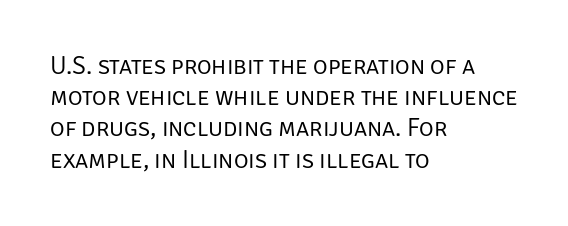
{"italic": "no", "bold": "no", "underline": "no", "align": "left", "line_spacing": "normal", "line_spacing_ratio": 1.25, "letter_spacing": "normal", "letter_spacing_em": 0.0, "glyph_px": 25}
